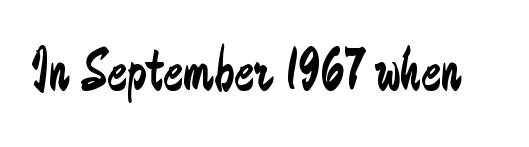
Think of a printed novel: that variable character pitch is what you see here. Counters stay open thanks to moderate or lighter strokes. Has an underline been added? It has not. What kind of face is this? One without serifs — a sans. The letterforms sit shoulder to shoulder at normal distance.
